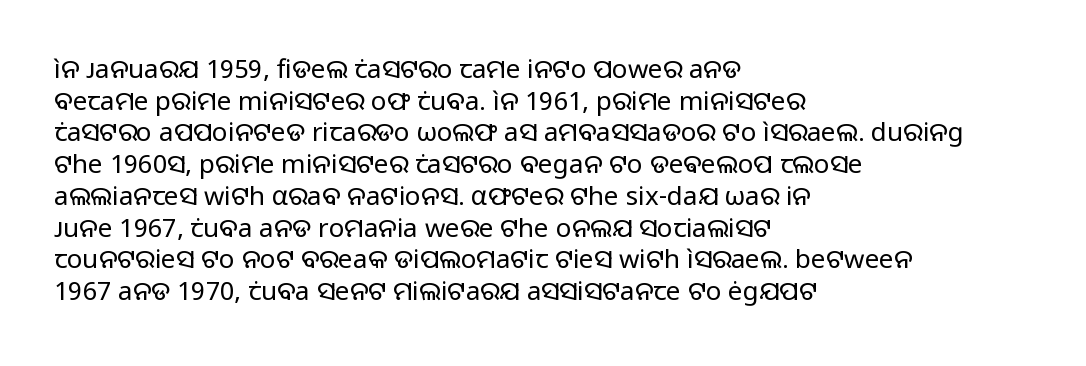
{"italic": "no", "bold": "no", "underline": "no", "align": "left", "line_spacing_ratio": 1.22, "letter_spacing": "normal", "letter_spacing_em": 0.0, "glyph_px": 26}
